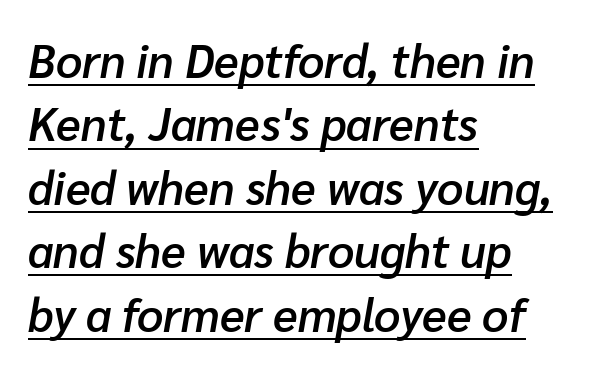
{"italic": "yes", "lean": "right", "slant_degrees": 10, "bold": "semi", "weight": "semibold", "width": "normal", "stroke_contrast": "low", "x_height": "medium", "monospaced": "no", "underline": "yes", "align": "left", "line_spacing": "normal", "line_spacing_ratio": 1.38, "letter_spacing": "normal", "letter_spacing_em": 0.0, "glyph_px": 46}
